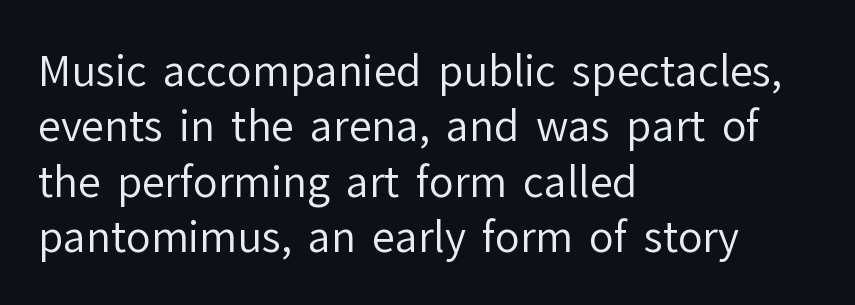
Q: Is the text bold? A: No.
Q: Is the text italic (slanted)? A: No, it is upright.
Q: Is the typeface a serif or a sans-serif typeface? A: Sans-serif.
Q: Is the text underlined? A: No.
Q: How is the paragraph aligned? A: Left-aligned.
Q: Is the spacing between letters normal or unusually wide? A: Normal.
Q: Is the spacing between lines tight, normal or loose? A: Normal.
Q: Width (condensed, normal, or wide)? A: Normal.
Q: Stroke contrast? A: Low.
Q: x-height? A: Medium.
Q: Monospaced? A: No.
